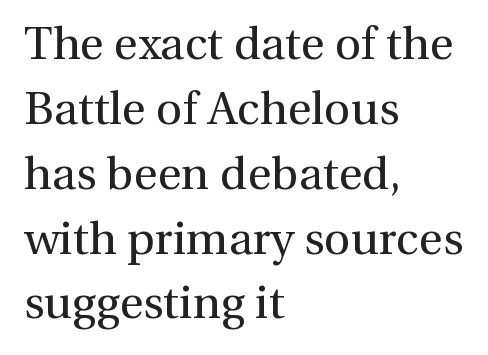
{"serif": "yes", "italic": "no", "bold": "no", "weight": "regular", "width": "normal", "x_height": "medium", "monospaced": "no", "underline": "no", "align": "left", "line_spacing": "normal", "line_spacing_ratio": 1.41, "letter_spacing": "normal", "letter_spacing_em": 0.0, "glyph_px": 46}
